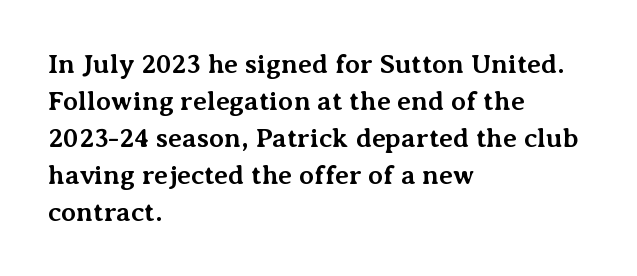
Every character sits straight up, as roman type does. Words appear dense and cohesive because spacing is normal. On the weight axis this lands at bold, roughly 700. In terms of leading, this rendering sits right in the middle.
